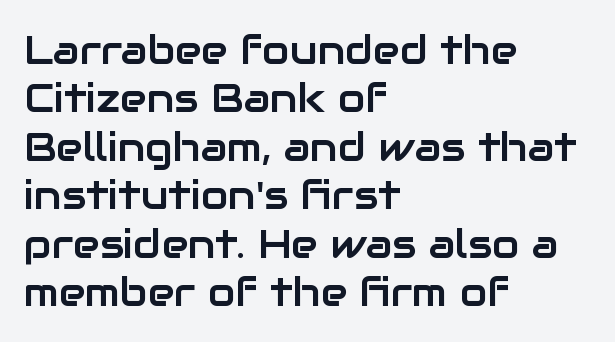
{"serif": "no", "italic": "no", "width": "normal", "stroke_contrast": "low", "x_height": "medium", "monospaced": "no", "underline": "no", "align": "left", "line_spacing_ratio": 1.21, "letter_spacing": "normal", "letter_spacing_em": 0.0, "glyph_px": 40}
